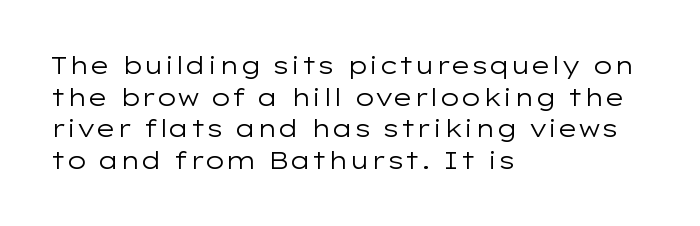
Leftover space on each line is placed entirely after the last word. The typesetting does not lean heavy: it is not bold. Honestly, the letter spacing is just normal — you wouldn't notice it. Underline: absent. If you drew a line through each stem, it would be perfectly vertical.
